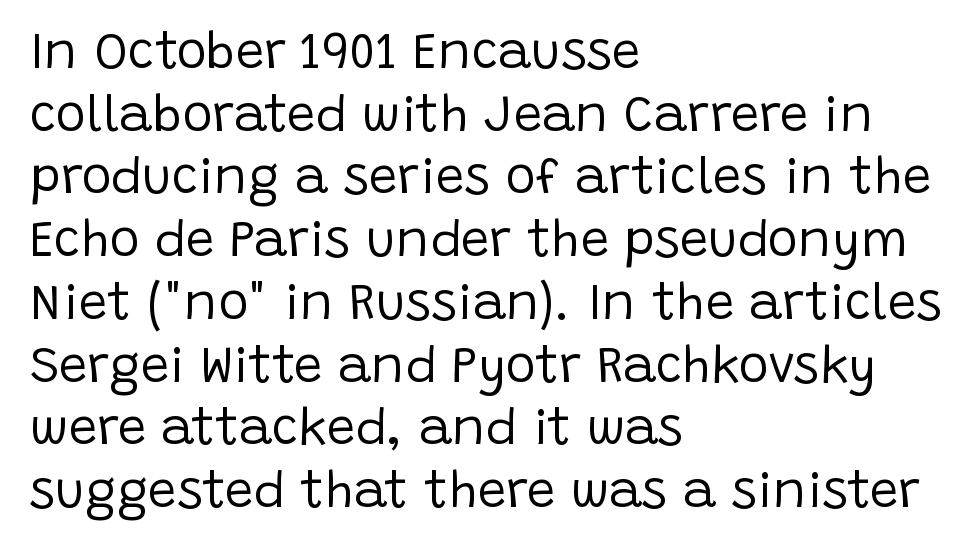
Q: Is the text bold? A: No.
Q: Is the text italic (slanted)? A: No, it is upright.
Q: Is the typeface a serif or a sans-serif typeface? A: Sans-serif.
Q: Is the text underlined? A: No.
Q: How is the paragraph aligned? A: Left-aligned.
Q: Is the spacing between letters normal or unusually wide? A: Normal.
Q: Width (condensed, normal, or wide)? A: Normal.
Q: Stroke contrast? A: Low.
Q: x-height? A: Large.
Q: Monospaced? A: No.
